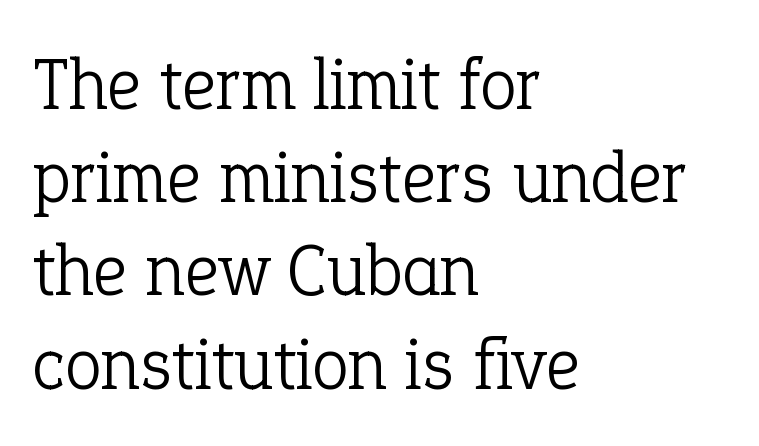
{"serif": "yes", "italic": "no", "bold": "no", "weight": "light", "width": "normal", "stroke_contrast": "low", "x_height": "medium", "monospaced": "no", "underline": "no", "align": "left", "line_spacing": "normal", "line_spacing_ratio": 1.26, "letter_spacing": "normal", "letter_spacing_em": 0.0, "glyph_px": 74}
